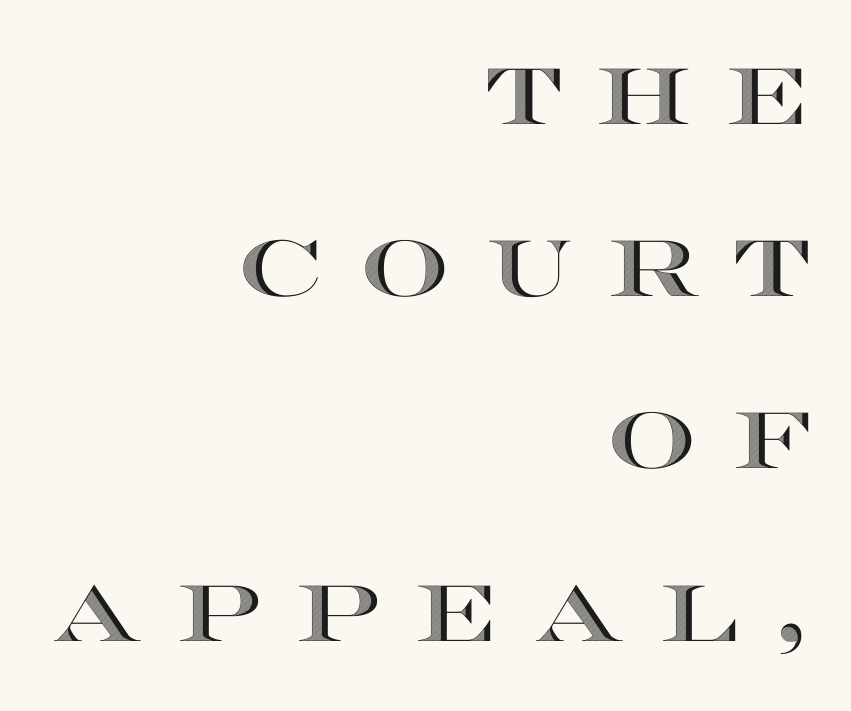
Q: Is the text italic (slanted)? A: No, it is upright.
Q: Is the text underlined? A: No.
Q: How is the paragraph aligned? A: Right-aligned.
Q: Is the spacing between letters normal or unusually wide? A: Unusually wide.
Q: Is the spacing between lines tight, normal or loose? A: Loose.
Q: Width (condensed, normal, or wide)? A: Wide.
Q: x-height? A: Large.
Q: Monospaced? A: No.
